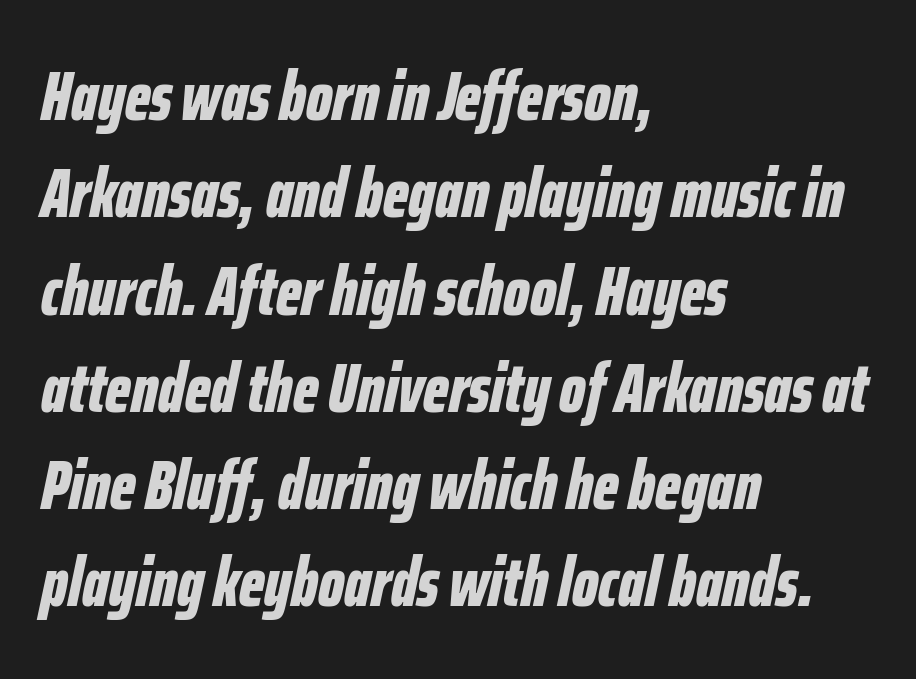
The rag falls on the right side of this text block. Inter-character spacing is left at the font's built-in metrics. Bold? Absolutely — the strokes are thick and heavy. Leading matches the norm, producing a regular column. The rendering uses natural spacing where letterforms have individual widths. Rendered with sloped, italic letterforms.
